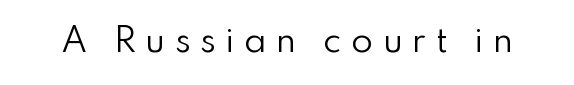
The letterforms stand isolated, each surrounded by extra space. Caption: face not bold, strokes unweighted. Looks like regular typesetting: each glyph gets only the width it needs. In terms of letterform style, serifs are entirely absent.
